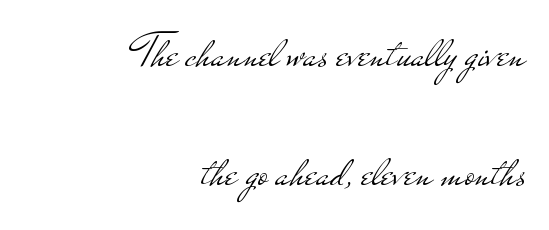
The image shows 48 px light, wide sans-serif type; set right-aligned, loose line spacing (2.48x), normal letter spacing, not underlined; low stroke contrast and a small x-height.
